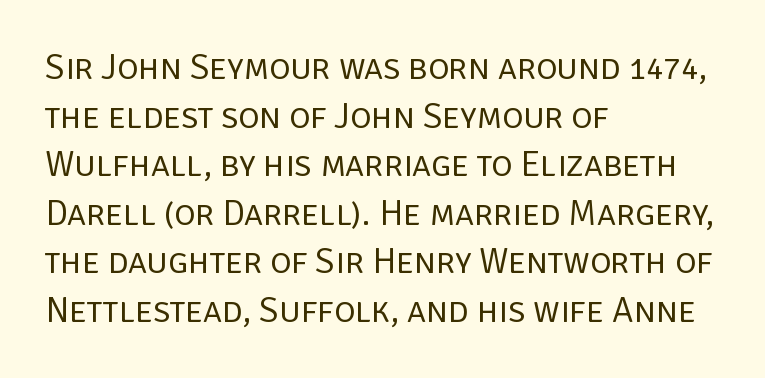
Check under the words: just untouched page. A typesetter would call this zero additional tracking. Does the leading feel generous? No, just average. Classification — sans serif.
